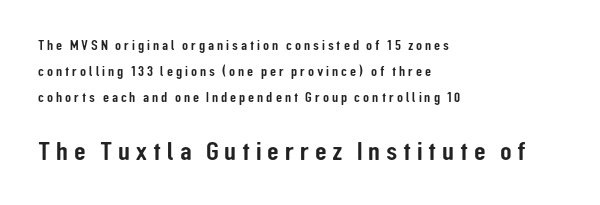
{"italic": "no", "underline": "no", "align": "left", "line_spacing_ratio": 1.87, "letter_spacing": "wide", "letter_spacing_em": 0.21, "larger_block": "second", "size_ratio": 1.93, "glyph_px": 27}
